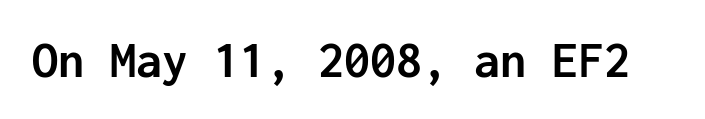
Each letter, wide or thin by design, is forced into the same width here. Just letters on the line, the space beneath them empty. The tracking reads as untouched default to a designer's eye. The type family on display is of the sans-serif kind. The strokes are fattened all the way to bold.
